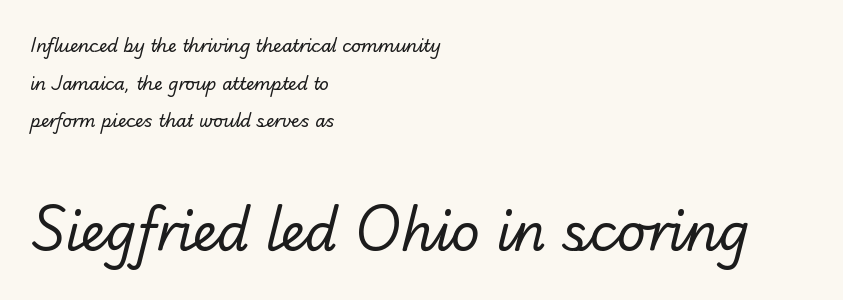
Q: Is the text bold? A: No.
Q: Is the typeface a serif or a sans-serif typeface? A: Sans-serif.
Q: Is the text underlined? A: No.
Q: How is the paragraph aligned? A: Left-aligned.
Q: Is the spacing between letters normal or unusually wide? A: Normal.
Q: Is the spacing between lines tight, normal or loose? A: Loose.
Q: Which block of text is set in a larger size, the first (top) or the second (bottom)? A: The second (bottom) one.
Q: Width (condensed, normal, or wide)? A: Normal.
Q: Stroke contrast? A: Low.
Q: x-height? A: Small.
Q: Monospaced? A: No.
